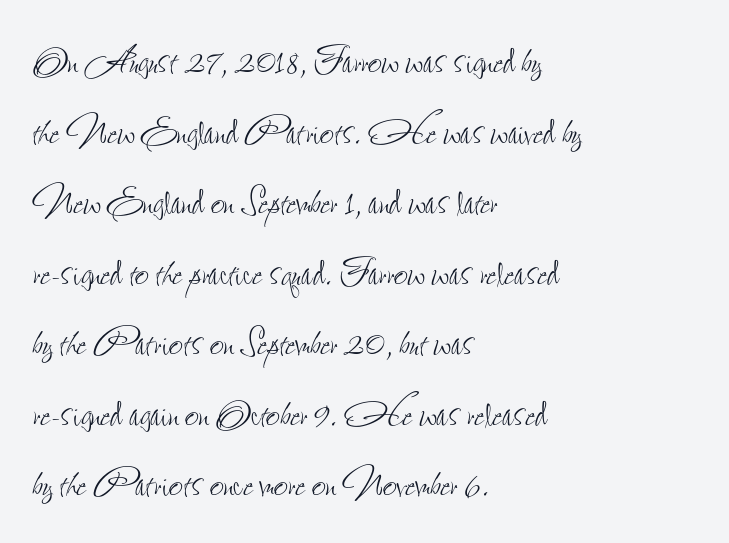
{"bold": "no", "weight": "thin", "width": "condensed", "stroke_contrast": "low", "x_height": "small", "monospaced": "no", "underline": "no", "align": "left", "line_spacing": "normal", "line_spacing_ratio": 1.44, "letter_spacing": "normal", "letter_spacing_em": 0.0, "glyph_px": 49}
